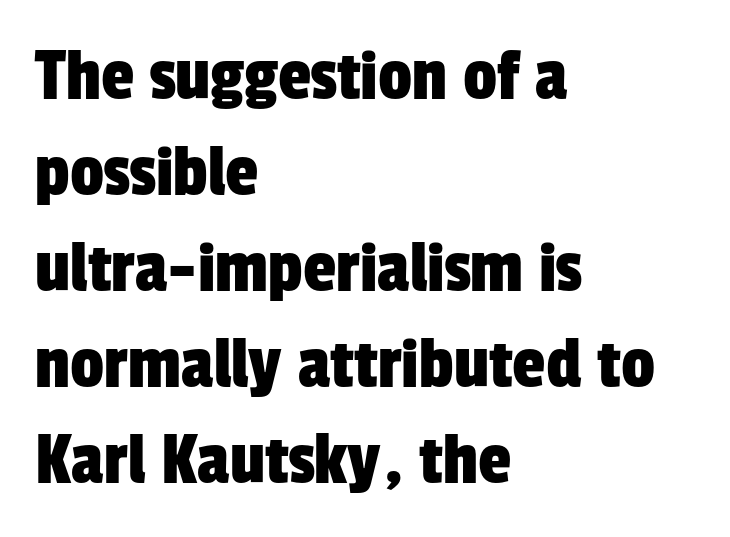
{"serif": "no", "width": "condensed", "stroke_contrast": "low", "x_height": "medium", "monospaced": "no", "underline": "no", "align": "left", "line_spacing": "normal", "line_spacing_ratio": 1.28, "letter_spacing": "normal", "letter_spacing_em": 0.0, "glyph_px": 75}
